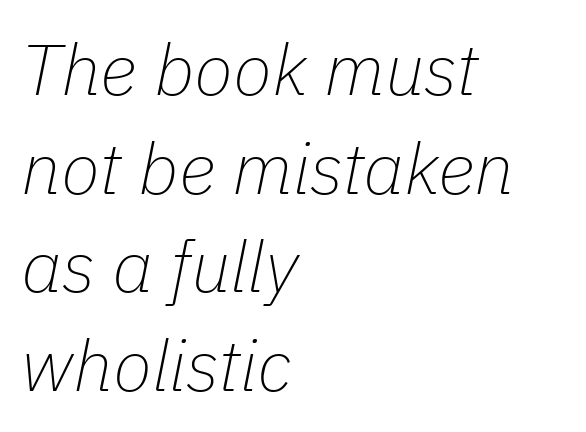
You could not count columns in this text — the font is proportionally spaced. The rows are spaced the way most documents space them. Descender tails drop into unmarked territory. Stem width sits at or under what a default text font uses.
